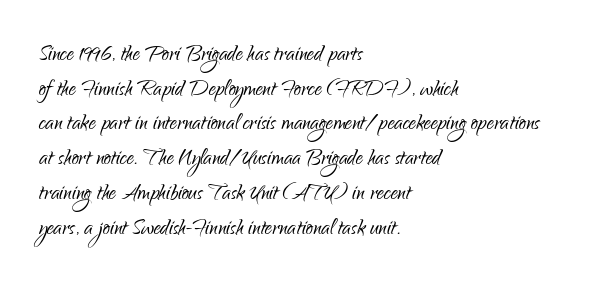
The image shows 28 px light, condensed sans-serif type; set left-aligned, line spacing 1.24x, normal letter spacing, not underlined; low stroke contrast and a small x-height.
